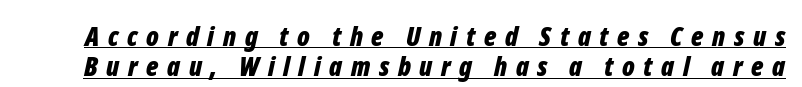
Q: Is the text bold? A: Yes.
Q: Is the text italic (slanted)? A: Yes, it leans right by about 12 degrees.
Q: Is the text underlined? A: Yes.
Q: Is the spacing between letters normal or unusually wide? A: Unusually wide.
Q: Is the spacing between lines tight, normal or loose? A: Tight.
